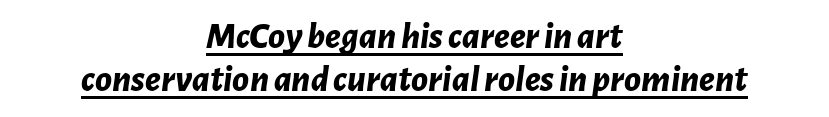
{"italic": "yes", "lean": "right", "slant_degrees": 7, "bold": "yes", "weight": "bold", "width": "normal", "stroke_contrast": "low", "x_height": "medium", "monospaced": "no", "underline": "yes", "align": "center", "line_spacing": "tight", "line_spacing_ratio": 1.14, "letter_spacing": "normal", "letter_spacing_em": 0.0, "glyph_px": 38}
